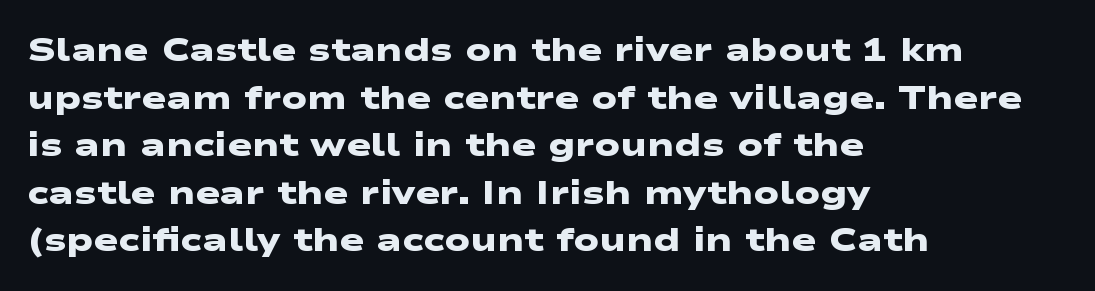
The image shows 33 px heavy, wide sans-serif type; set left-aligned, normal line spacing (1.44x), normal letter spacing, not underlined; low stroke contrast and a medium x-height.
